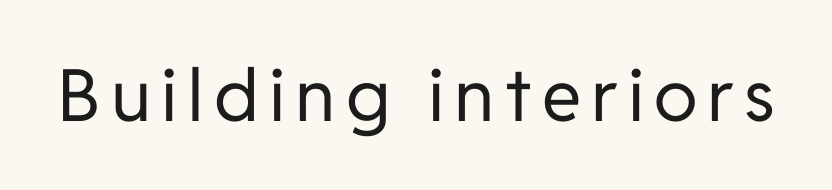
{"serif": "no", "italic": "no", "bold": "no", "weight": "regular", "width": "normal", "stroke_contrast": "low", "x_height": "medium", "monospaced": "no", "underline": "no", "glyph_px": 72}
